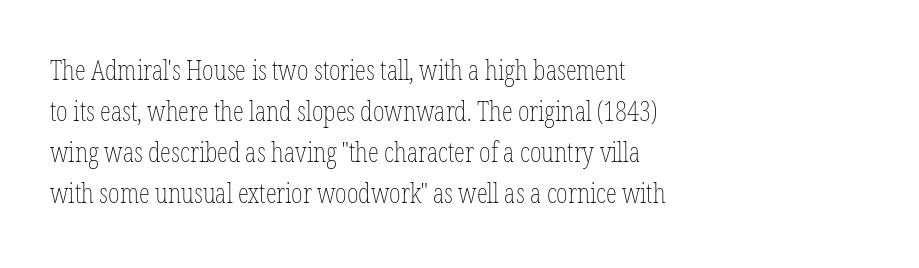
Weight: not bold — regular or lighter. Spacing verdict: proportional, widths tailored to each character. The text block is weighted toward the left margin, trailing off unevenly rightward. The designer left line spacing at the default. The font's upright variant was chosen for this text.
